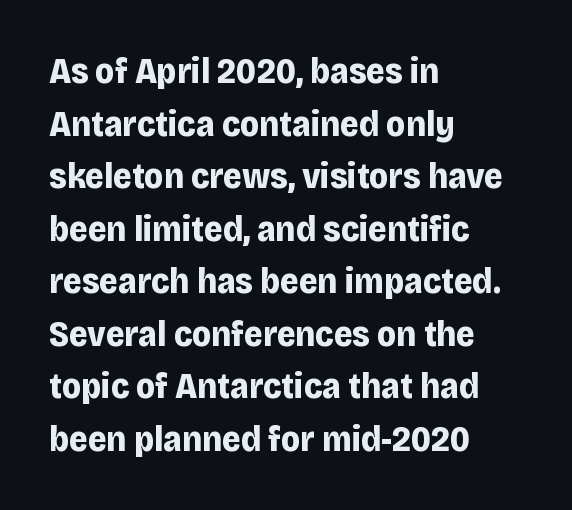
These lines were composed using upright roman letters. Compared with a centered layout, this one pins lines to the left instead. Are there feet on the stems? There aren't — it's a sans. Vertical spacing — default. The rendering uses natural spacing where letterforms have individual widths.
